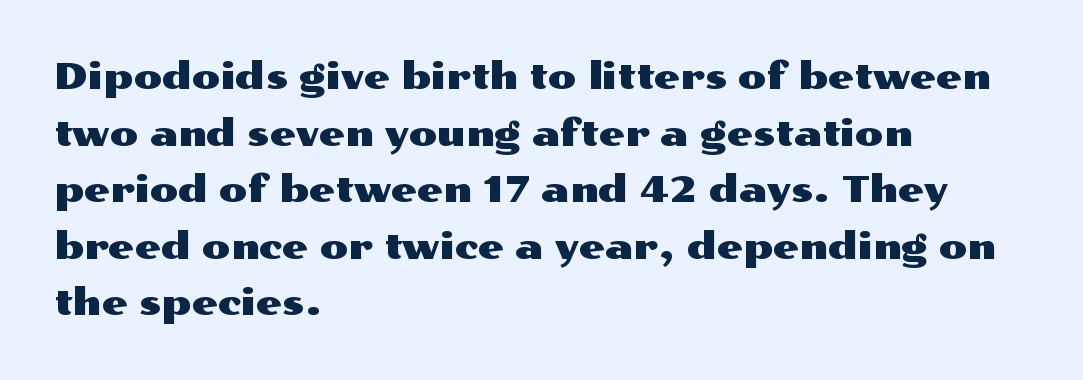
The image shows 37 px wide sans-serif type, upright; set left-aligned, normal line spacing (1.53x), normal letter spacing, not underlined; medium stroke contrast and a medium x-height.
